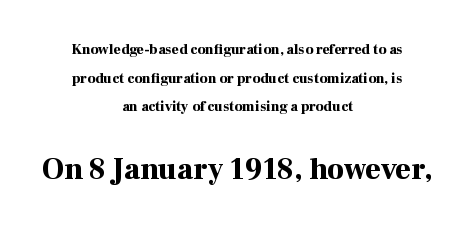
Classification — serif. Does the leading feel generous? Absolutely, it's lavish. In terms of posture, this sample is upright. Horizontally, the lines are justified to the midpoint only. How heavy is the stroke? Heavy — this is a bold. A typesetter would call this proportional, since set widths differ per character.
